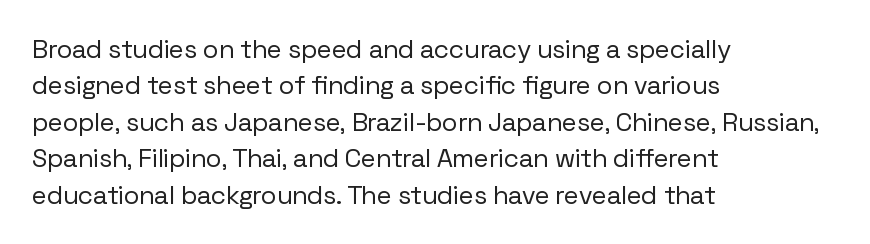
The image shows 26 px text type, upright; set left-aligned, normal line spacing (1.4x), normal letter spacing, not underlined.
